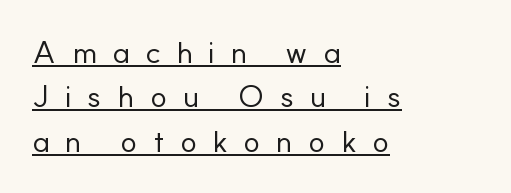
{"serif": "no", "italic": "no", "bold": "no", "weight": "regular", "width": "normal", "stroke_contrast": "low", "x_height": "small", "monospaced": "no", "underline": "yes", "align": "left", "line_spacing": "normal", "line_spacing_ratio": 1.43, "letter_spacing": "wide", "letter_spacing_em": 0.5, "glyph_px": 31}
